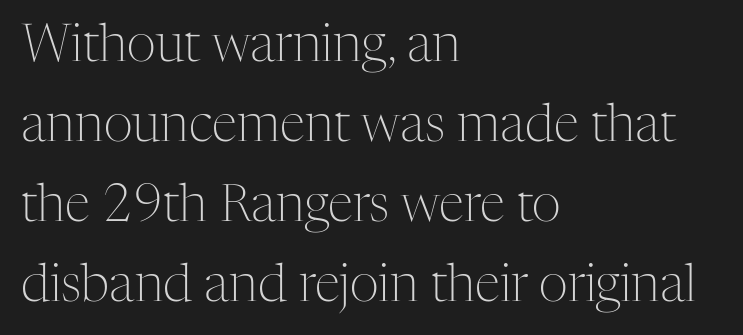
Q: Is the text bold? A: No.
Q: Is the text italic (slanted)? A: No, it is upright.
Q: Is the typeface a serif or a sans-serif typeface? A: Serif.
Q: Is the text underlined? A: No.
Q: How is the paragraph aligned? A: Left-aligned.
Q: Is the spacing between letters normal or unusually wide? A: Normal.
Q: Is the spacing between lines tight, normal or loose? A: Normal.
Q: Width (condensed, normal, or wide)? A: Normal.
Q: Stroke contrast? A: Medium.
Q: x-height? A: Medium.
Q: Monospaced? A: No.
